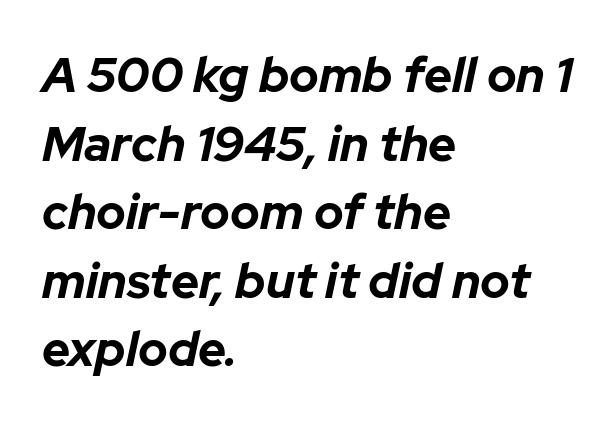
The image shows 49 px bold type, italic (leaning right); set left-aligned, normal line spacing (1.4x), normal letter spacing, not underlined; low stroke contrast and a medium x-height.
